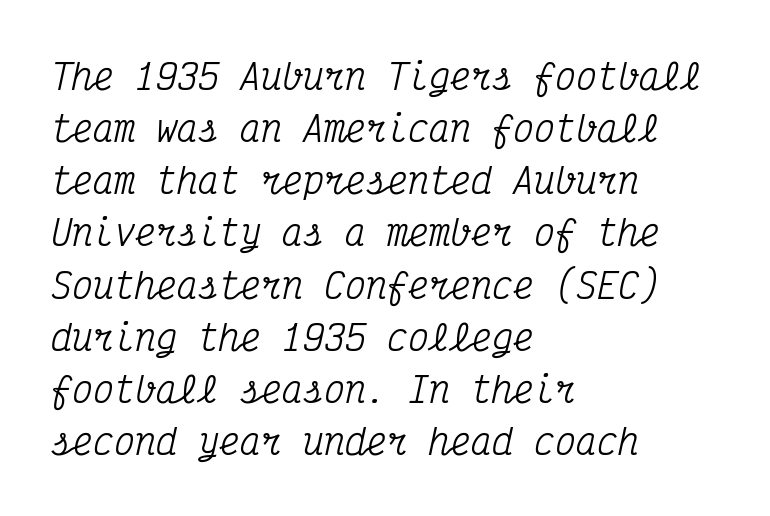
Q: Is the text italic (slanted)? A: Yes, it leans right by about 12 degrees.
Q: Is the typeface a serif or a sans-serif typeface? A: Serif.
Q: Is the text underlined? A: No.
Q: How is the paragraph aligned? A: Left-aligned.
Q: Is the spacing between letters normal or unusually wide? A: Normal.
Q: Is the spacing between lines tight, normal or loose? A: Normal.
Q: Width (condensed, normal, or wide)? A: Condensed.
Q: Stroke contrast? A: Medium.
Q: x-height? A: Medium.
Q: Monospaced? A: Yes.
